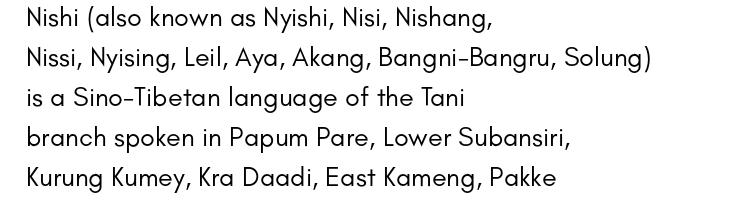
Italic: no, the glyphs are upright roman. Observe the ordinary spacing: letters are neighbours, not strangers. Line spacing here is normal. The zone under the glyphs is completely vacant. These lines stack with their left ends in a neat column.
